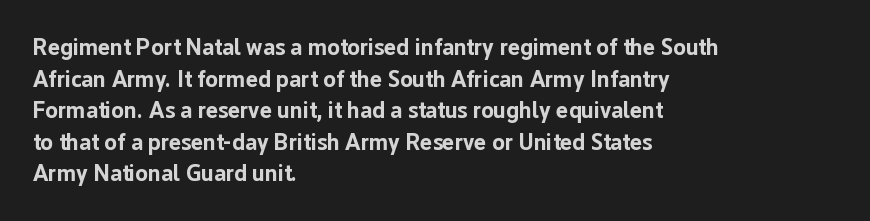
{"italic": "no", "bold": "yes", "underline": "no", "align": "left", "line_spacing": "normal", "line_spacing_ratio": 1.37, "letter_spacing": "normal", "letter_spacing_em": 0.0, "glyph_px": 23}
